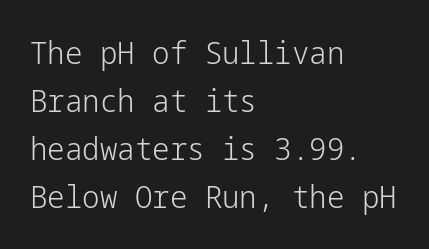
Q: Is the text bold? A: No.
Q: Is the text italic (slanted)? A: No, it is upright.
Q: Is the typeface a serif or a sans-serif typeface? A: Sans-serif.
Q: Is the text underlined? A: No.
Q: How is the paragraph aligned? A: Left-aligned.
Q: Is the spacing between letters normal or unusually wide? A: Normal.
Q: Is the spacing between lines tight, normal or loose? A: Normal.
Q: Width (condensed, normal, or wide)? A: Normal.
Q: Stroke contrast? A: Low.
Q: x-height? A: Medium.
